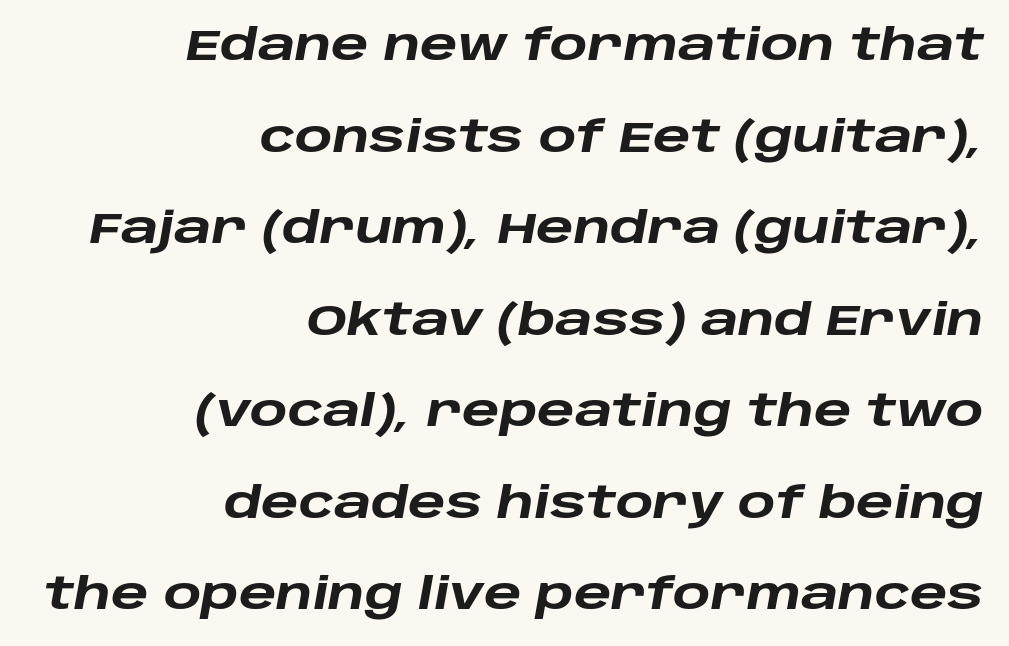
Rule under the text: the space is simply empty. Weight: bold. You could not count columns in this text — the font is proportionally spaced. Notice how the stems are inclined rather than vertical — that's the hallmark of italics. One glance says open: line gaps are wider than usual.
